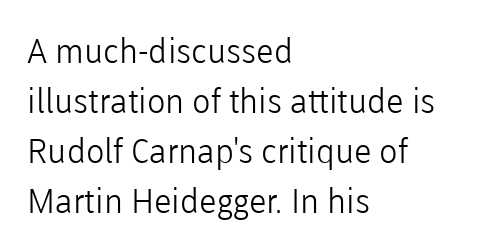
{"serif": "no", "italic": "no", "bold": "no", "weight": "light", "width": "normal", "stroke_contrast": "low", "x_height": "medium", "monospaced": "no", "underline": "no", "align": "left", "line_spacing": "normal", "line_spacing_ratio": 1.47, "letter_spacing": "normal", "letter_spacing_em": 0.0, "glyph_px": 34}
